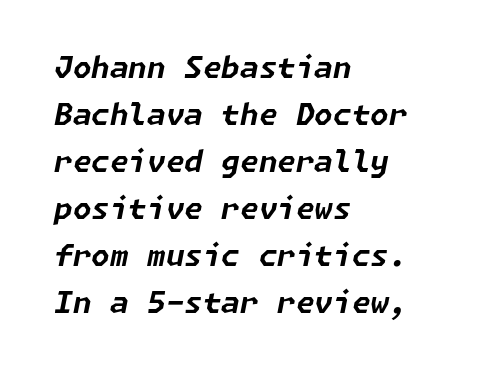
Q: Is the text bold? A: Yes.
Q: Is the text italic (slanted)? A: Yes, it leans right by about 11 degrees.
Q: Is the text underlined? A: No.
Q: How is the paragraph aligned? A: Left-aligned.
Q: Is the spacing between letters normal or unusually wide? A: Normal.
Q: Is the spacing between lines tight, normal or loose? A: Normal.
Q: Width (condensed, normal, or wide)? A: Normal.
Q: Stroke contrast? A: Low.
Q: x-height? A: Medium.
